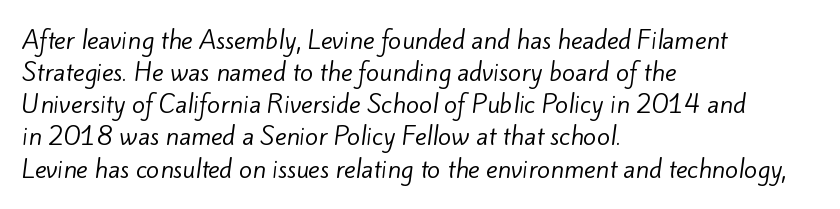
Q: Is the text bold? A: No.
Q: Is the text underlined? A: No.
Q: How is the paragraph aligned? A: Left-aligned.
Q: Is the spacing between letters normal or unusually wide? A: Normal.
Q: Is the spacing between lines tight, normal or loose? A: Normal.
